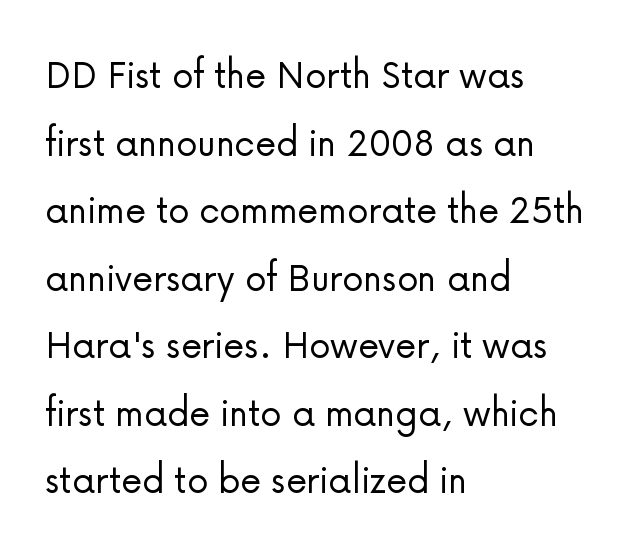
Q: Is the text bold? A: No.
Q: Is the text italic (slanted)? A: No, it is upright.
Q: Is the typeface a serif or a sans-serif typeface? A: Sans-serif.
Q: Is the text underlined? A: No.
Q: How is the paragraph aligned? A: Left-aligned.
Q: Is the spacing between letters normal or unusually wide? A: Normal.
Q: Is the spacing between lines tight, normal or loose? A: Normal.
Q: Width (condensed, normal, or wide)? A: Normal.
Q: Stroke contrast? A: Low.
Q: x-height? A: Medium.
Q: Monospaced? A: No.
